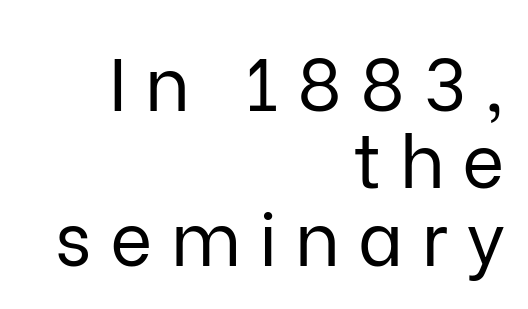
Q: Is the text bold? A: No.
Q: Is the text italic (slanted)? A: No, it is upright.
Q: Is the typeface a serif or a sans-serif typeface? A: Sans-serif.
Q: Is the text underlined? A: No.
Q: How is the paragraph aligned? A: Right-aligned.
Q: Is the spacing between letters normal or unusually wide? A: Unusually wide.
Q: Is the spacing between lines tight, normal or loose? A: Tight.
Q: Width (condensed, normal, or wide)? A: Normal.
Q: Stroke contrast? A: Low.
Q: x-height? A: Medium.
Q: Monospaced? A: No.
